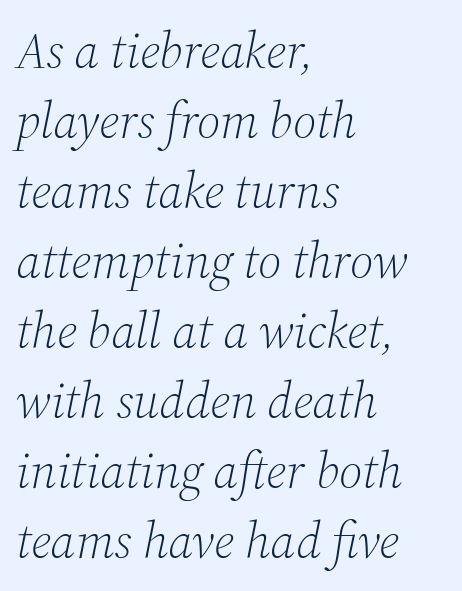
Line beginnings align vertically; line endings do not. Varying glyph widths throughout — classic text-font behaviour. The letters carry serifs — small finishing strokes at the ends of their stems. These lines sit exactly where default settings would place them. Slant detected: the letters are inclined.
